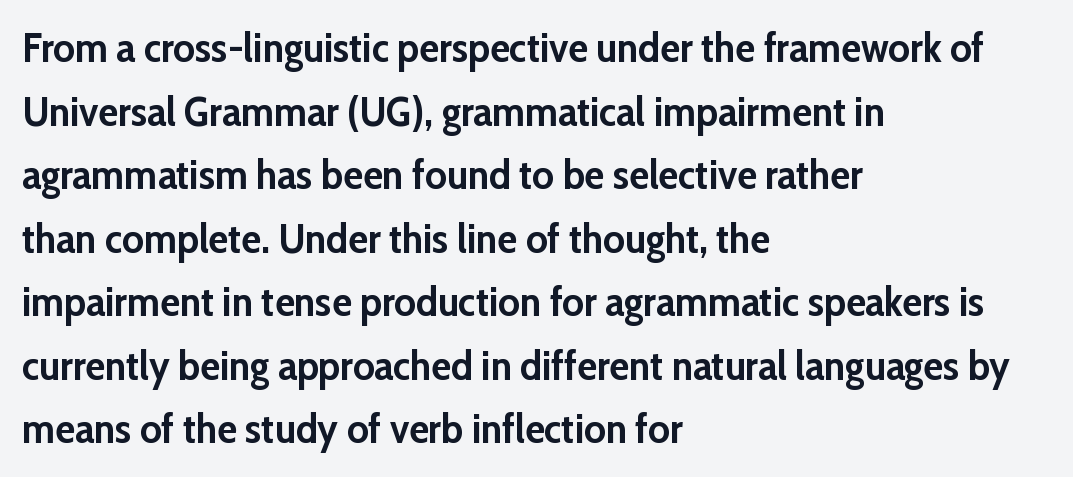
Short note: letters normally spaced. One-word summary of the alignment: left. Letters rest on an invisible, unmarked baseline. Unlike italic type, these characters show no tilt at all. Regarding leading, the lines here are spaced in the standard way.
